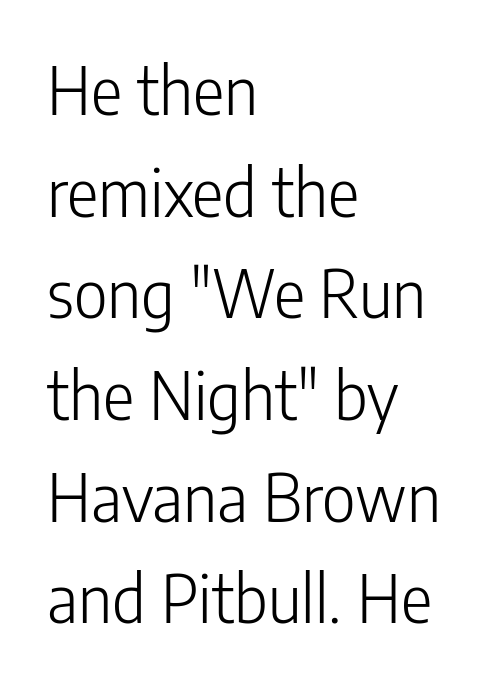
The image shows 66 px light, condensed sans-serif type, upright; set left-aligned, normal line spacing (1.54x), normal letter spacing, not underlined; low stroke contrast and a medium x-height.
